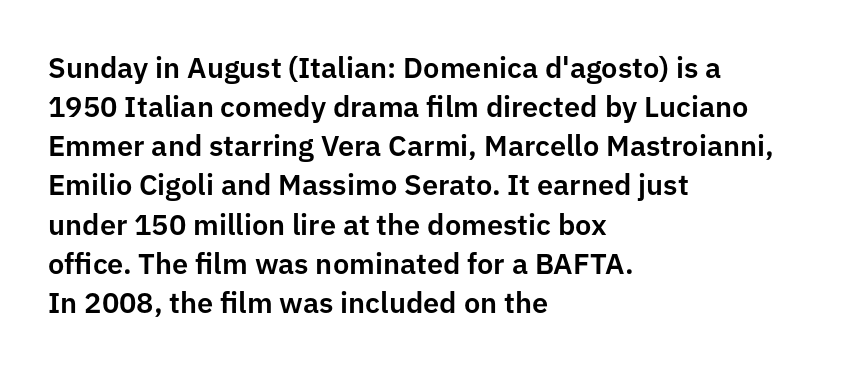
Nobody touched the tracking dial on this one. Words float on clear page, feet unadorned. The letters stand straight up with perfectly vertical stems. The face used here is proportionally spaced, like ordinary book or web type.
